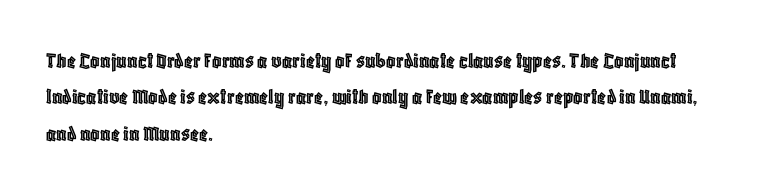
The image shows 23 px text type, upright; set left-aligned, normal line spacing (1.58x), normal letter spacing, not underlined.
